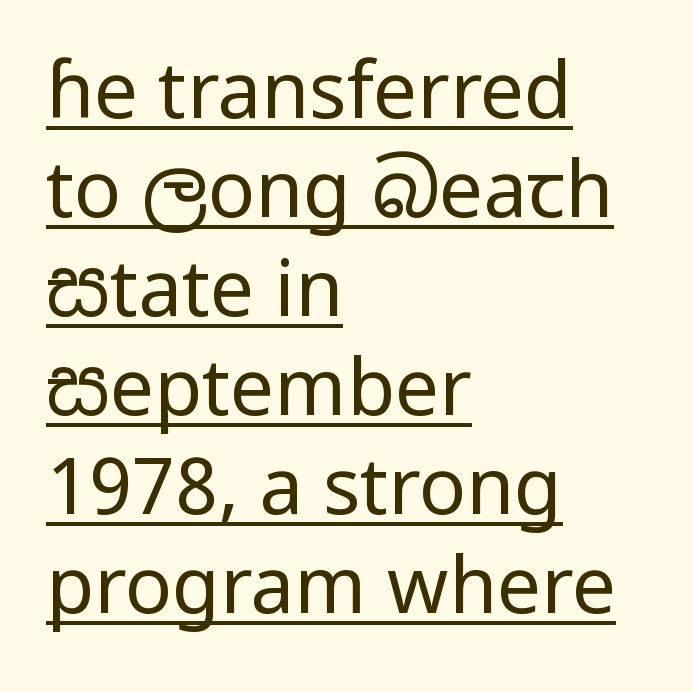
{"serif": "no", "italic": "no", "bold": "no", "weight": "regular", "width": "normal", "stroke_contrast": "low", "x_height": "medium", "monospaced": "no", "underline": "yes", "align": "left", "line_spacing": "normal", "line_spacing_ratio": 1.27, "letter_spacing": "normal", "letter_spacing_em": 0.0, "glyph_px": 78}
